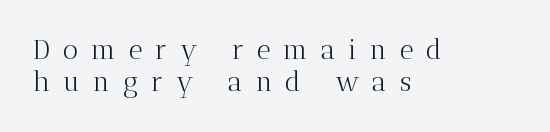
{"italic": "no", "bold": "no", "underline": "no", "align": "left", "line_spacing_ratio": 1.2, "letter_spacing": "wide", "letter_spacing_em": 0.48, "glyph_px": 27}
